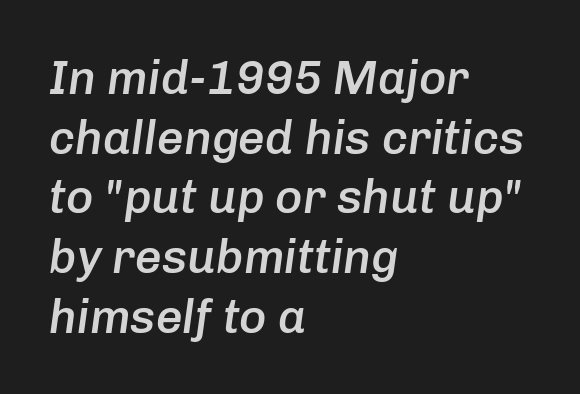
The image shows 47 px semibold type, italic (leaning right); set left-aligned, normal line spacing (1.27x), normal letter spacing, not underlined; low stroke contrast and a medium x-height.
